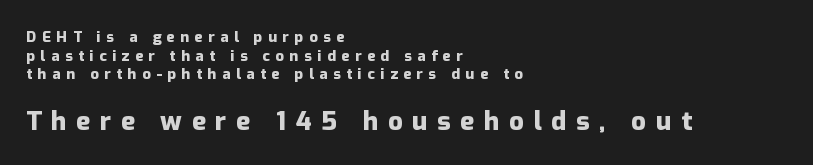
Q: Is the text bold? A: Yes.
Q: Is the text italic (slanted)? A: No, it is upright.
Q: Is the text underlined? A: No.
Q: How is the paragraph aligned? A: Left-aligned.
Q: Is the spacing between letters normal or unusually wide? A: Unusually wide.
Q: Which block of text is set in a larger size, the first (top) or the second (bottom)? A: The second (bottom) one.
